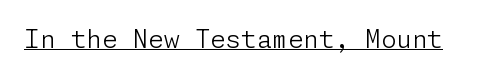
{"italic": "no", "bold": "no", "underline": "yes", "letter_spacing": "normal", "letter_spacing_em": 0.0, "glyph_px": 25}
